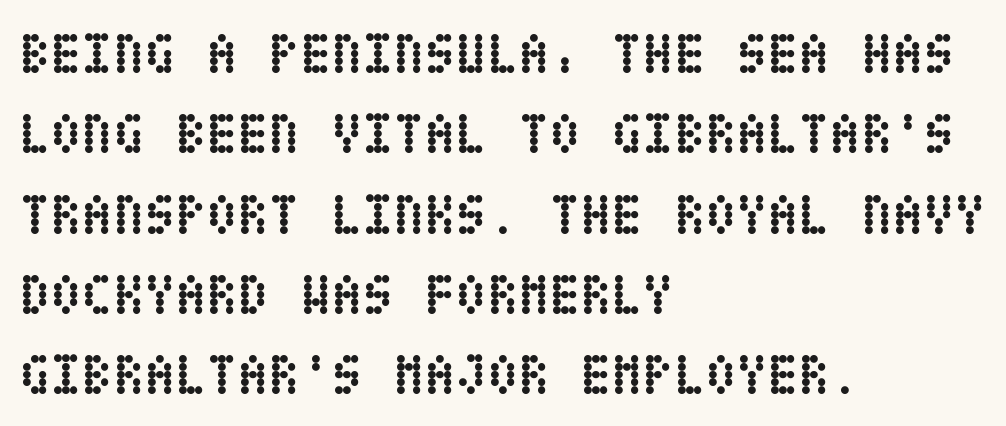
{"italic": "no", "bold": "yes", "weight": "semibold", "width": "condensed", "stroke_contrast": "low", "x_height": "large", "underline": "no", "align": "left", "line_spacing": "normal", "line_spacing_ratio": 1.41, "letter_spacing": "normal", "letter_spacing_em": 0.0, "glyph_px": 57}
